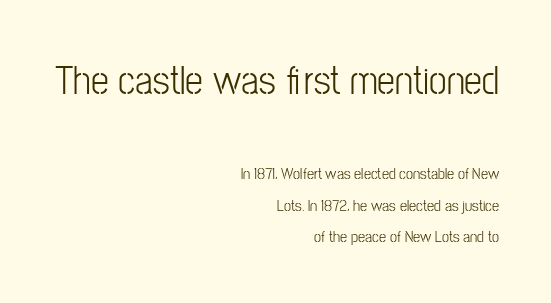
{"serif": "no", "italic": "no", "bold": "no", "weight": "light", "width": "condensed", "stroke_contrast": "low", "x_height": "medium", "monospaced": "no", "underline": "no", "align": "right", "line_spacing": "loose", "line_spacing_ratio": 1.96, "letter_spacing": "normal", "letter_spacing_em": 0.0, "larger_block": "first", "size_ratio": 2.5, "glyph_px": 40}
